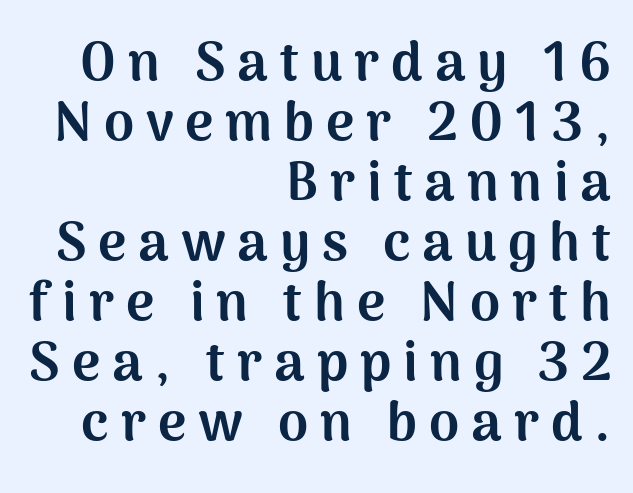
{"serif": "no", "italic": "no", "bold": "yes", "weight": "bold", "width": "normal", "stroke_contrast": "medium", "x_height": "medium", "monospaced": "no", "underline": "no", "align": "right", "line_spacing": "tight", "line_spacing_ratio": 1.11, "letter_spacing": "wide", "letter_spacing_em": 0.22, "glyph_px": 54}
